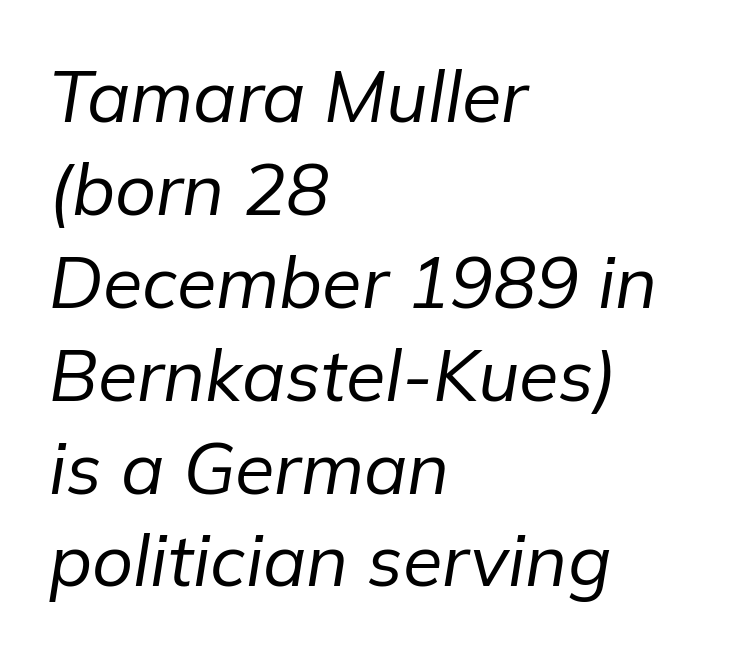
{"italic": "yes", "lean": "right", "slant_degrees": 9, "bold": "no", "weight": "regular", "width": "normal", "stroke_contrast": "low", "x_height": "medium", "monospaced": "no", "underline": "no", "align": "left", "line_spacing": "normal", "line_spacing_ratio": 1.29, "letter_spacing": "normal", "letter_spacing_em": 0.0, "glyph_px": 72}
